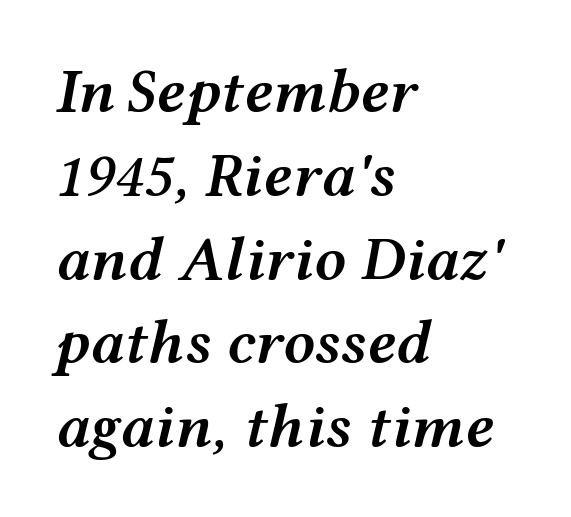
Q: Is the text bold? A: Semi-bold.
Q: Is the text italic (slanted)? A: Yes, it leans right by about 12 degrees.
Q: Is the text underlined? A: No.
Q: How is the paragraph aligned? A: Left-aligned.
Q: Is the spacing between letters normal or unusually wide? A: Normal.
Q: Is the spacing between lines tight, normal or loose? A: Normal.
Q: Width (condensed, normal, or wide)? A: Wide.
Q: Stroke contrast? A: Medium.
Q: x-height? A: Medium.
Q: Monospaced? A: No.
